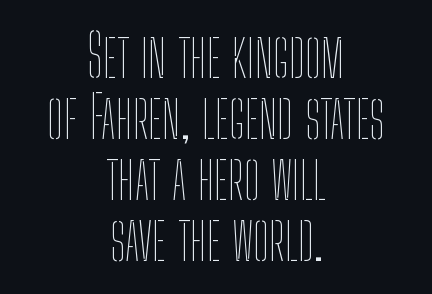
Q: Is the text bold? A: No.
Q: Is the text italic (slanted)? A: No, it is upright.
Q: Is the text underlined? A: No.
Q: How is the paragraph aligned? A: Centered.
Q: Is the spacing between letters normal or unusually wide? A: Normal.
Q: Is the spacing between lines tight, normal or loose? A: Tight.
Q: Width (condensed, normal, or wide)? A: Condensed.
Q: Stroke contrast? A: Low.
Q: x-height? A: Medium.
Q: Monospaced? A: No.
